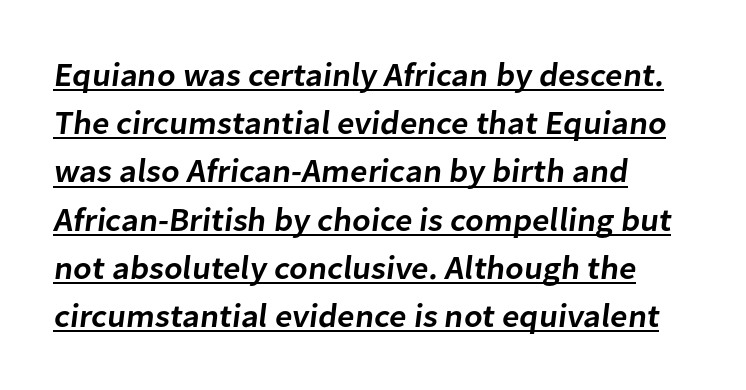
Beneath each row of characters lies a ruled line. The letters sit at their default tracking, neither squeezed nor spread. The letters advance in unequal steps, a hallmark of proportional type. A classic flush-left, rag-right setting is used for this passage.
